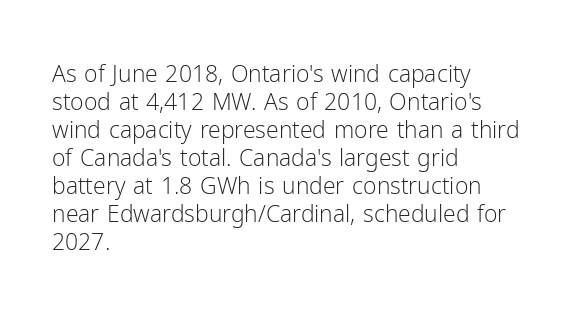
Q: Is the text bold? A: No.
Q: Is the text italic (slanted)? A: No, it is upright.
Q: Is the text underlined? A: No.
Q: How is the paragraph aligned? A: Left-aligned.
Q: Is the spacing between letters normal or unusually wide? A: Normal.
